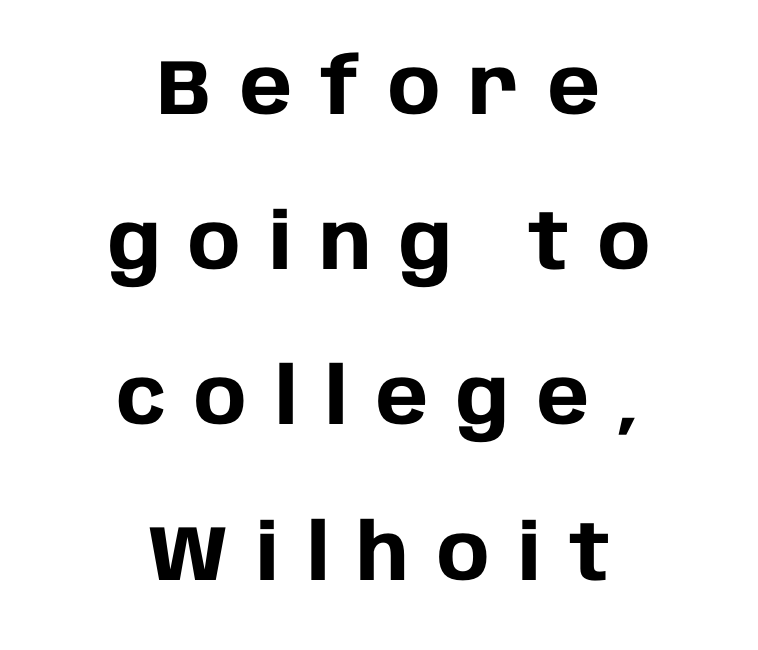
{"serif": "no", "italic": "no", "bold": "yes", "weight": "heavy", "width": "normal", "stroke_contrast": "low", "x_height": "large", "monospaced": "no", "underline": "no", "align": "center", "line_spacing": "loose", "line_spacing_ratio": 1.99, "letter_spacing": "wide", "letter_spacing_em": 0.36, "glyph_px": 78}
